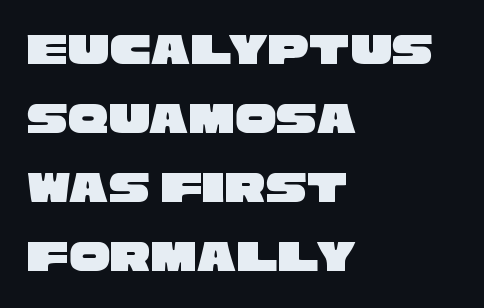
{"serif": "no", "width": "wide", "stroke_contrast": "low", "x_height": "large", "monospaced": "no", "underline": "no", "align": "left", "line_spacing": "normal", "line_spacing_ratio": 1.5, "letter_spacing": "normal", "letter_spacing_em": 0.0, "glyph_px": 46}
